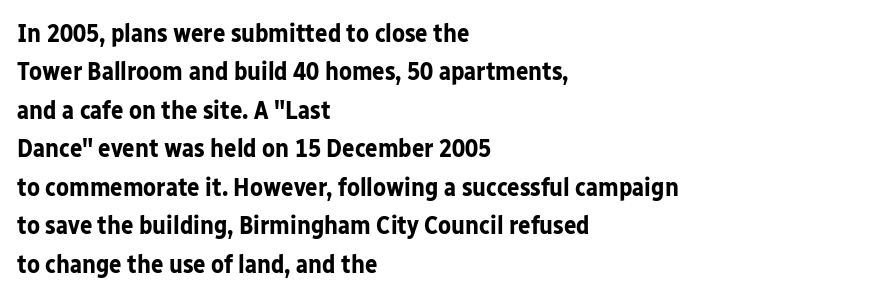
{"italic": "no", "bold": "yes", "underline": "no", "align": "left", "line_spacing": "normal", "line_spacing_ratio": 1.48, "letter_spacing": "normal", "letter_spacing_em": 0.0, "glyph_px": 26}
